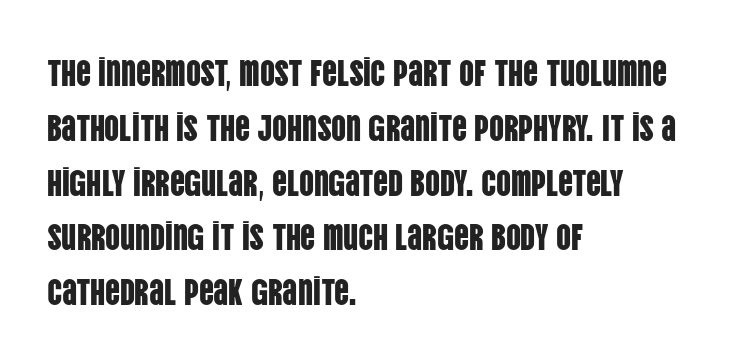
Q: Is the text italic (slanted)? A: No, it is upright.
Q: Is the typeface a serif or a sans-serif typeface? A: Sans-serif.
Q: Is the text underlined? A: No.
Q: How is the paragraph aligned? A: Left-aligned.
Q: Is the spacing between letters normal or unusually wide? A: Normal.
Q: Is the spacing between lines tight, normal or loose? A: Normal.
Q: Width (condensed, normal, or wide)? A: Condensed.
Q: Stroke contrast? A: Low.
Q: x-height? A: Large.
Q: Monospaced? A: No.
